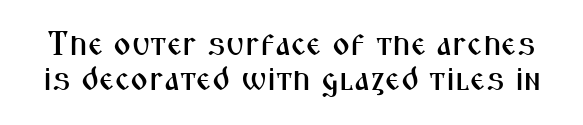
Is this a sans? Yes — the strokes have no serifs. The specimen omits any rule beneath the text block's lines. Characters follow at the spacing the type designer built in. Looks like regular typesetting: each glyph gets only the width it needs. The space between consecutive lines is stingy. Ascenders rise straight up at ninety degrees.
